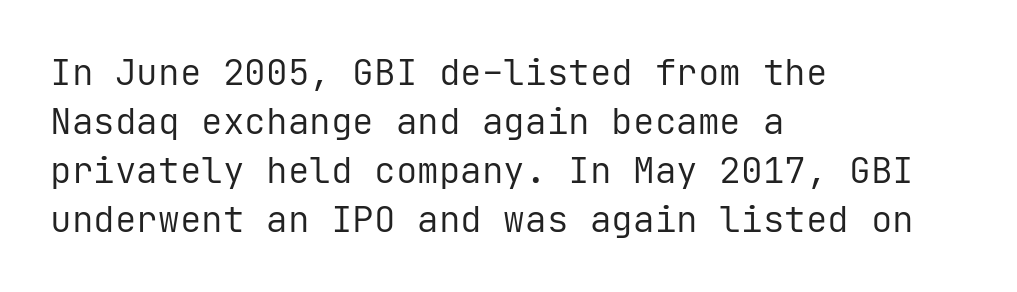
The type sits square on the baseline with zero lean. Leading matches the norm, producing a regular column. Check under the words: just untouched page. Heaviness? Minimal to ordinary, like unemphasized prose. You can tell from the bare stems that sans-serif type was used. Honestly, the letter spacing is just normal — you wouldn't notice it.
